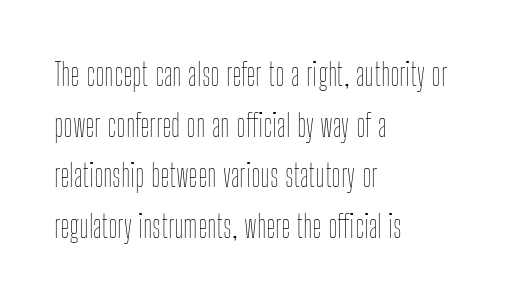
The image shows 32 px thin, condensed type, upright; set left-aligned, normal line spacing (1.58x), normal letter spacing, not underlined; low stroke contrast and a medium x-height.
